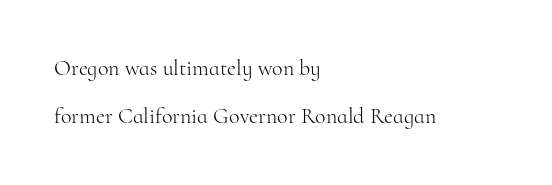
Q: Is the text bold? A: No.
Q: Is the text italic (slanted)? A: No, it is upright.
Q: Is the text underlined? A: No.
Q: How is the paragraph aligned? A: Left-aligned.
Q: Is the spacing between letters normal or unusually wide? A: Normal.
Q: Is the spacing between lines tight, normal or loose? A: Loose.
